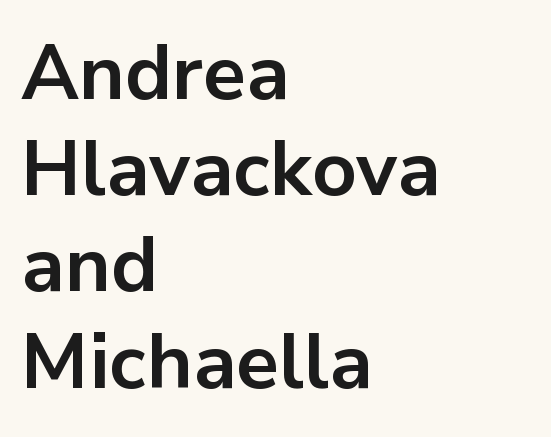
The image shows 77 px bold sans-serif type, upright; set left-aligned, normal line spacing (1.25x), normal letter spacing, not underlined; low stroke contrast and a medium x-height.
